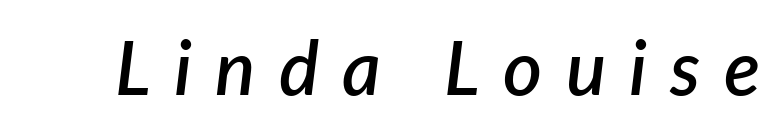
The image shows 75 px semibold type, italic (leaning right); set unusually wide letter spacing (+0.31 em), not underlined; low stroke contrast and a medium x-height.
